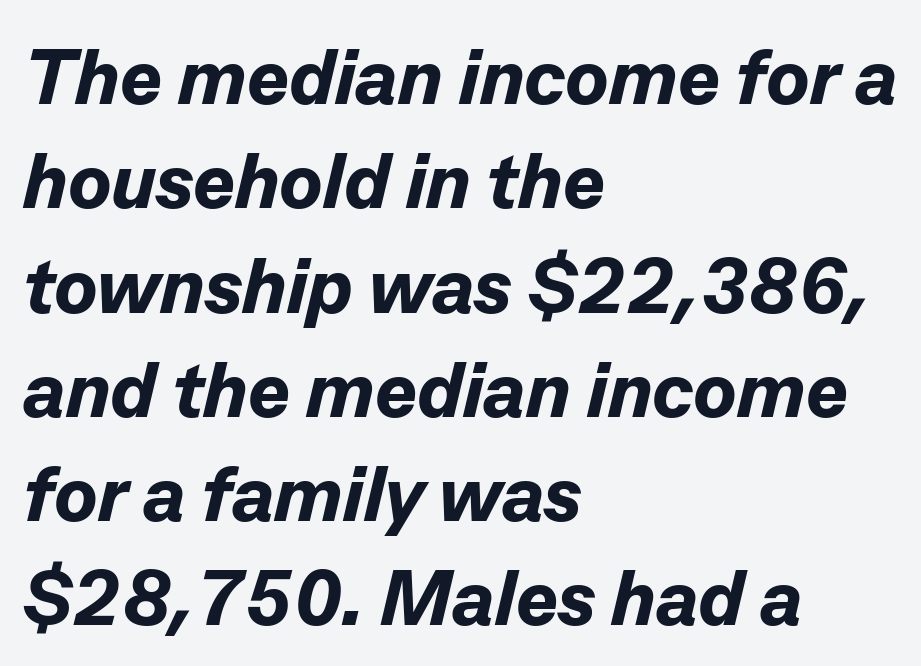
{"italic": "yes", "lean": "right", "slant_degrees": 13, "bold": "yes", "weight": "bold", "width": "normal", "stroke_contrast": "low", "x_height": "medium", "monospaced": "no", "underline": "no", "align": "left", "line_spacing": "normal", "line_spacing_ratio": 1.32, "letter_spacing": "normal", "letter_spacing_em": 0.0, "glyph_px": 79}
